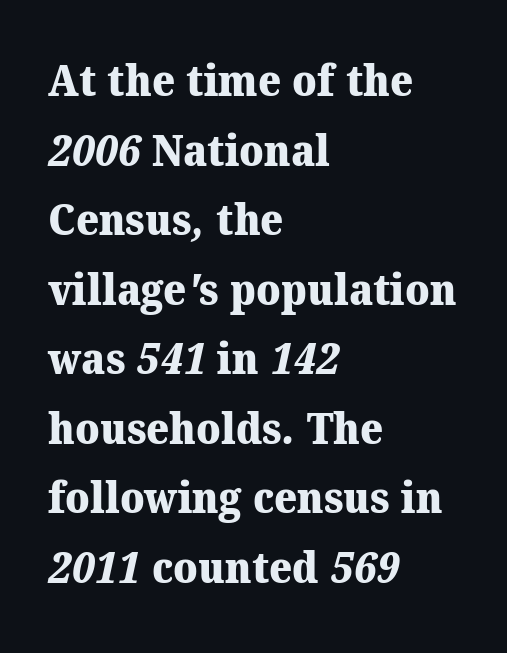
Each letter keeps its own natural width here, so spacing adapts to shape. Underlining? Definitely not there. Notice how thick the strokes are: this is what a full bold looks like. Glyph-to-glyph distance matches everyday printed text. All the whitespace from short lines collects on the right. These lines are composed in type with serifs.
